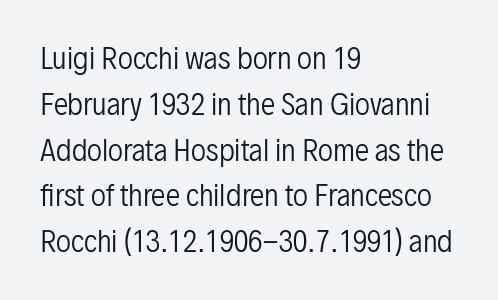
The image shows 29 px regular-weight, condensed sans-serif type, upright; set left-aligned, normal line spacing (1.58x), normal letter spacing, not underlined; low stroke contrast and a medium x-height.
